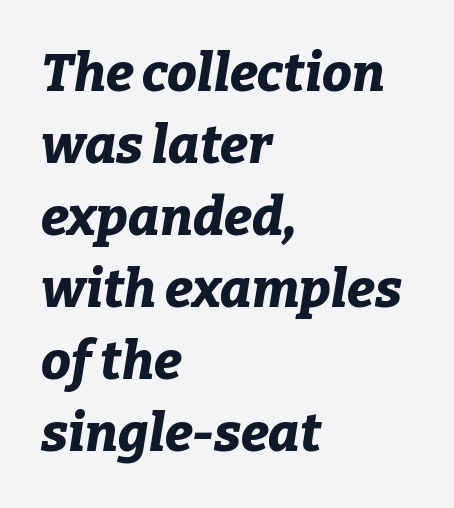
{"italic": "yes", "lean": "right", "slant_degrees": 9, "bold": "yes", "weight": "bold", "width": "normal", "stroke_contrast": "low", "x_height": "medium", "monospaced": "no", "underline": "no", "align": "left", "line_spacing": "normal", "line_spacing_ratio": 1.36, "letter_spacing": "normal", "letter_spacing_em": 0.0, "glyph_px": 53}
